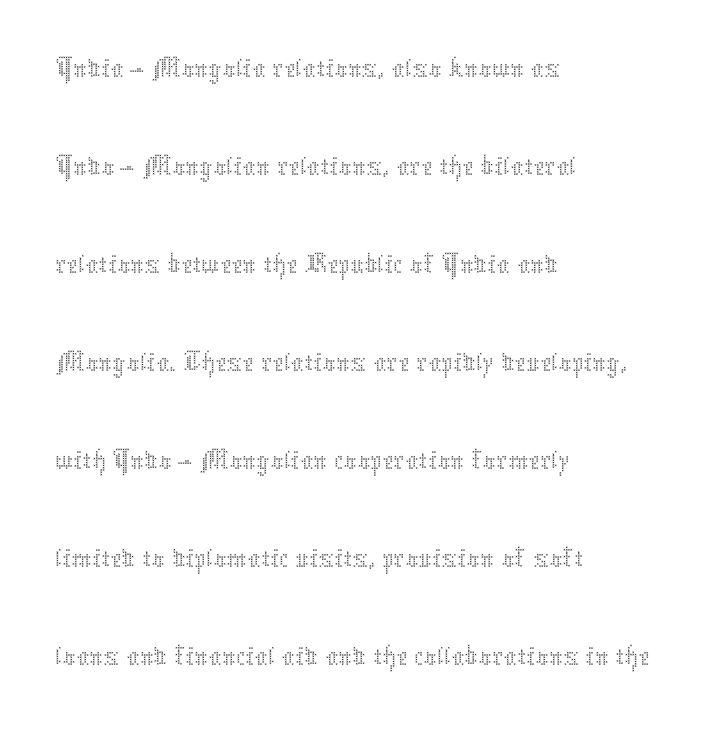
The image shows 64 px thin type, upright; set left-aligned, normal line spacing (1.53x), normal letter spacing, not underlined; medium stroke contrast and a medium x-height.
